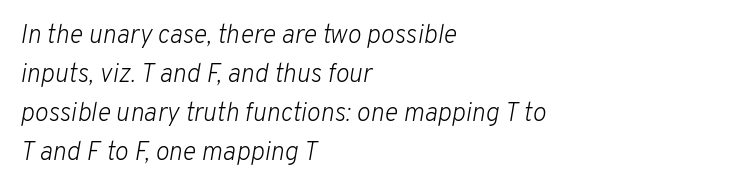
{"italic": "yes", "lean": "right", "slant_degrees": 10, "bold": "no", "underline": "no", "align": "left", "line_spacing": "normal", "line_spacing_ratio": 1.5, "letter_spacing": "normal", "letter_spacing_em": 0.0, "glyph_px": 26}
